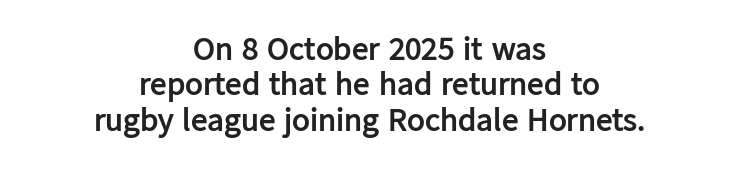
The image shows 33 px semibold sans-serif type, upright; set centered, tight line spacing (1.07x), normal letter spacing, not underlined; low stroke contrast and a medium x-height.
